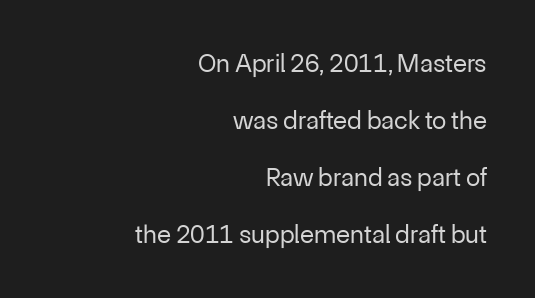
{"italic": "no", "bold": "no", "underline": "no", "align": "right", "line_spacing": "loose", "line_spacing_ratio": 2.19, "letter_spacing": "normal", "letter_spacing_em": 0.0, "glyph_px": 26}
